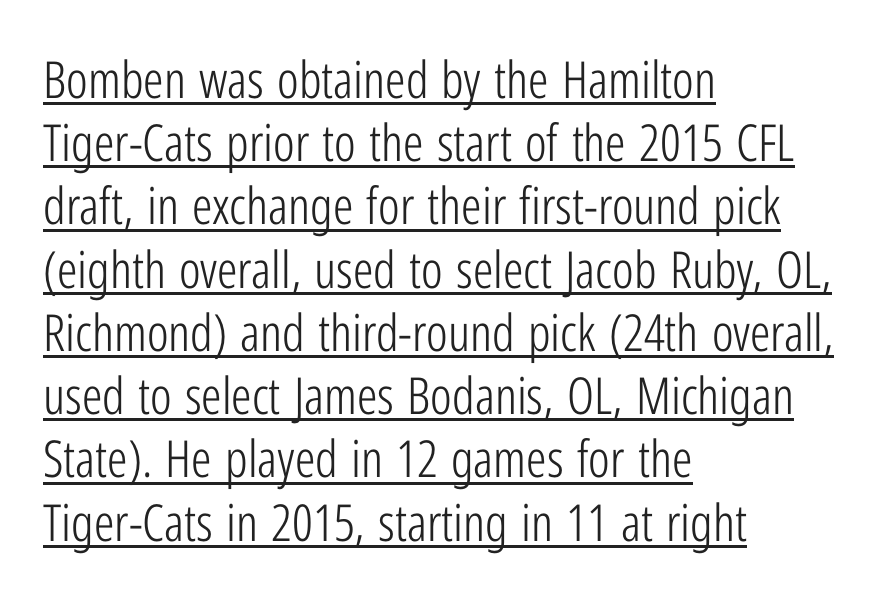
Q: Is the text bold? A: No.
Q: Is the text italic (slanted)? A: No, it is upright.
Q: Is the typeface a serif or a sans-serif typeface? A: Sans-serif.
Q: Is the text underlined? A: Yes.
Q: How is the paragraph aligned? A: Left-aligned.
Q: Is the spacing between letters normal or unusually wide? A: Normal.
Q: Width (condensed, normal, or wide)? A: Condensed.
Q: Stroke contrast? A: Low.
Q: x-height? A: Medium.
Q: Monospaced? A: No.
